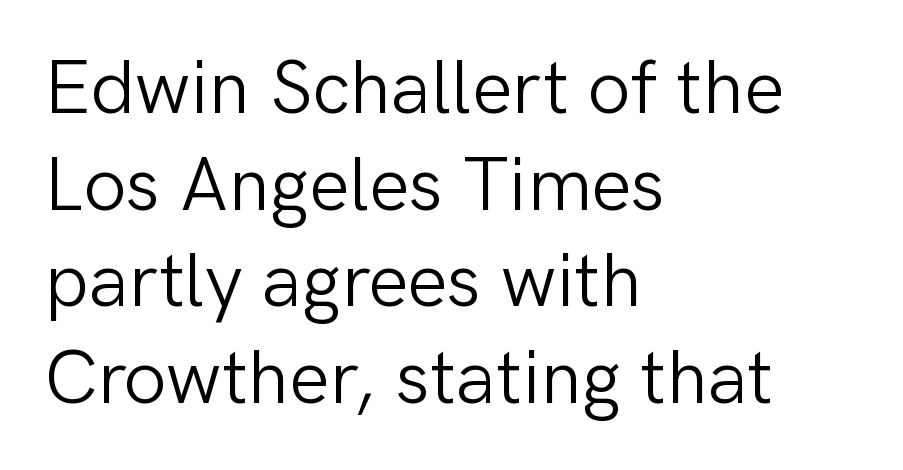
{"serif": "no", "italic": "no", "bold": "no", "weight": "light", "width": "normal", "stroke_contrast": "low", "x_height": "medium", "monospaced": "no", "underline": "no", "align": "left", "line_spacing": "normal", "line_spacing_ratio": 1.27, "letter_spacing": "normal", "letter_spacing_em": 0.0, "glyph_px": 76}
